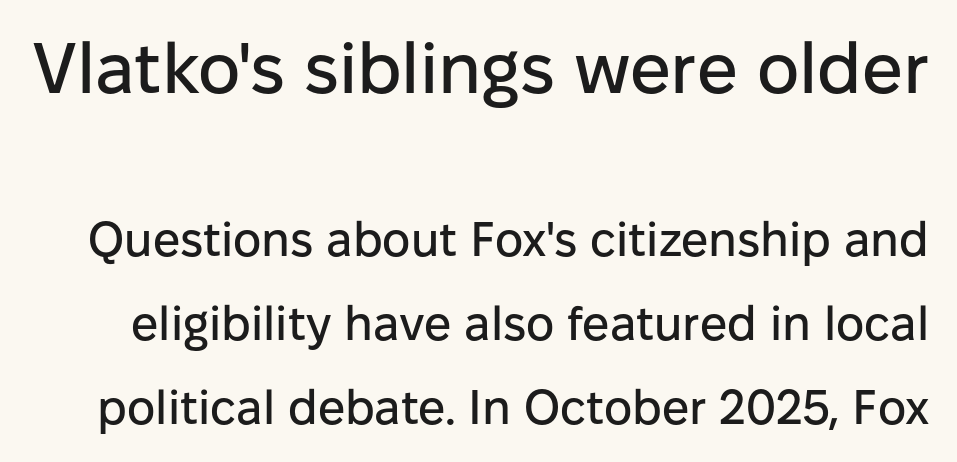
Only glyphs here, with clear space below each row. Posture: straight, roman, zero tilt. Type size steps down from the first block to the second. The glyphs in this specimen are sans serif. Does extra space separate the letters? No, they use regular spacing. Is this a fixed-width face? No — the glyphs have proportional, varying widths.
